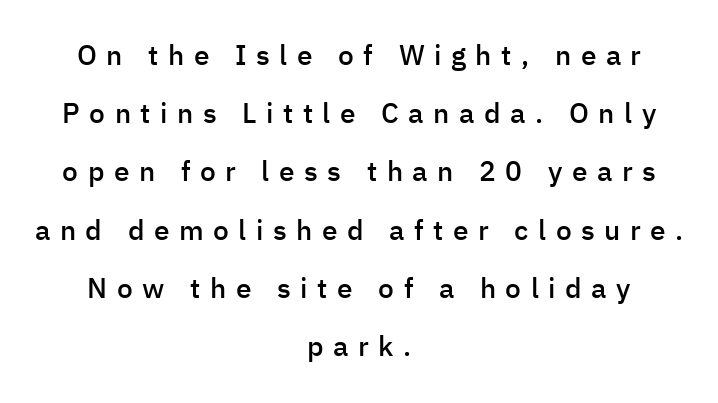
Q: Is the text bold? A: Semi-bold.
Q: Is the text italic (slanted)? A: No, it is upright.
Q: Is the typeface a serif or a sans-serif typeface? A: Sans-serif.
Q: Is the text underlined? A: No.
Q: How is the paragraph aligned? A: Centered.
Q: Is the spacing between letters normal or unusually wide? A: Unusually wide.
Q: Is the spacing between lines tight, normal or loose? A: Loose.
Q: Width (condensed, normal, or wide)? A: Normal.
Q: Stroke contrast? A: Low.
Q: x-height? A: Medium.
Q: Monospaced? A: No.
